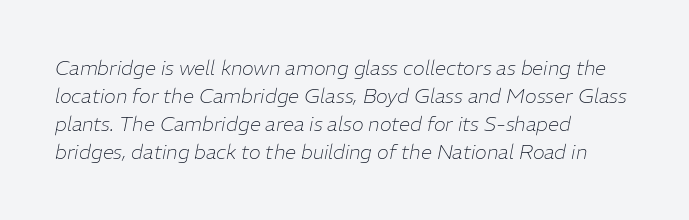
The image shows 20 px text type, italic (leaning right); set left-aligned, normal line spacing (1.4x), normal letter spacing, not underlined.
